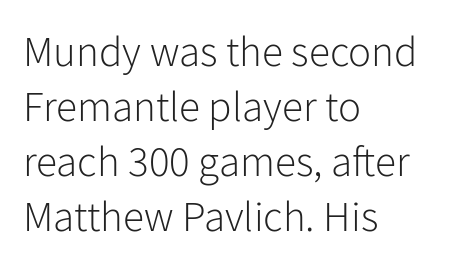
The image shows 43 px light sans-serif type, upright; set left-aligned, normal line spacing (1.28x), normal letter spacing, not underlined; low stroke contrast and a medium x-height.
